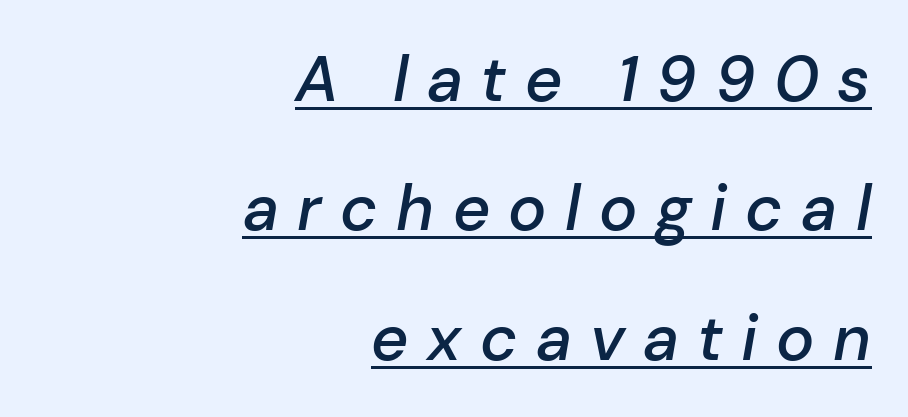
The image shows 64 px semibold type, italic (leaning right); set right-aligned, loose line spacing (2.02x), unusually wide letter spacing (+0.29 em), underlined; low stroke contrast and a medium x-height.
